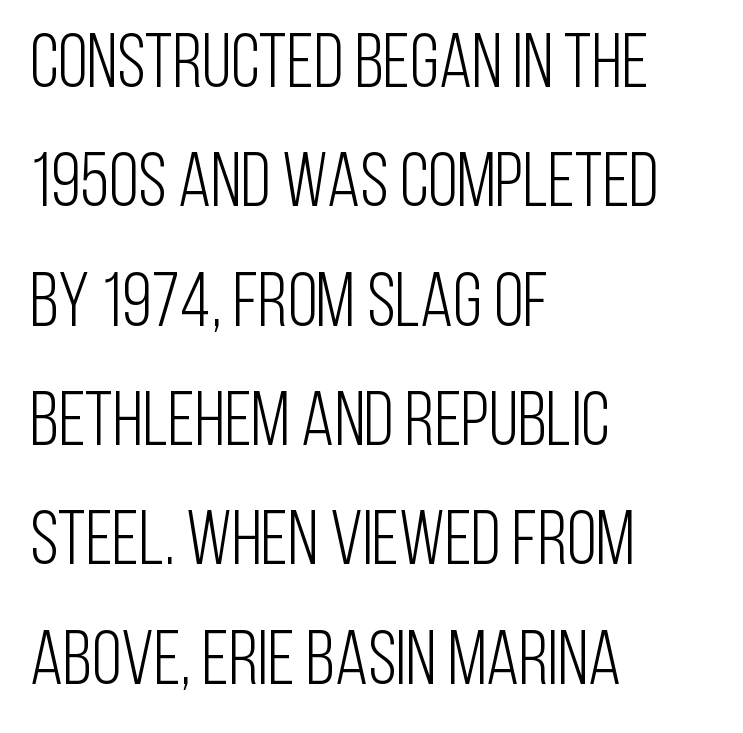
Every character sits straight up, as roman type does. These lines are rendered in a variable-pitch font. The baseline area is clear. Line starts are locked; line ends wander. I'd call this a sans setting — the letters go barefoot. Notice how descenders clear the ascenders below comfortably — that's standard leading.
